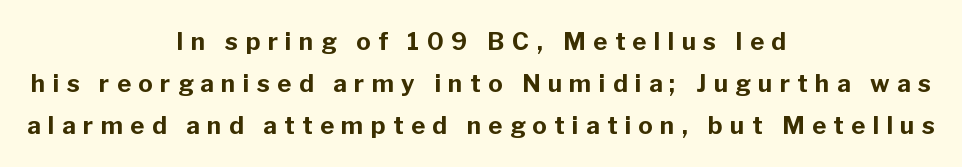
The image shows 24 px bold type, upright; set centered, line spacing 1.76x, unusually wide letter spacing (+0.31 em), not underlined.
